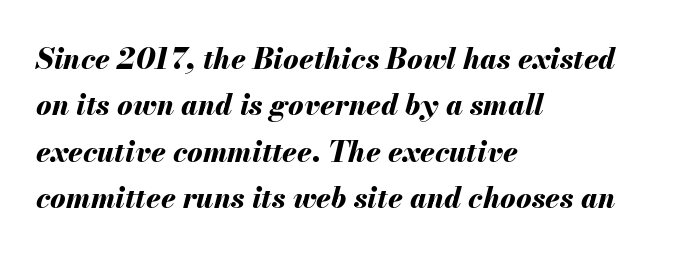
The image shows 29 px bold type, italic (leaning right); set left-aligned, normal line spacing (1.6x), normal letter spacing, not underlined; medium stroke contrast and a small x-height.
